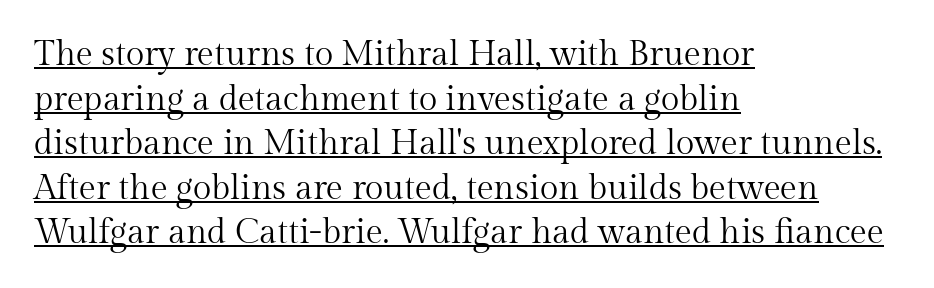
Q: Is the text bold? A: No.
Q: Is the text italic (slanted)? A: No, it is upright.
Q: Is the typeface a serif or a sans-serif typeface? A: Serif.
Q: Is the text underlined? A: Yes.
Q: How is the paragraph aligned? A: Left-aligned.
Q: Is the spacing between letters normal or unusually wide? A: Normal.
Q: Is the spacing between lines tight, normal or loose? A: Normal.
Q: Width (condensed, normal, or wide)? A: Normal.
Q: Stroke contrast? A: Medium.
Q: x-height? A: Medium.
Q: Monospaced? A: No.
